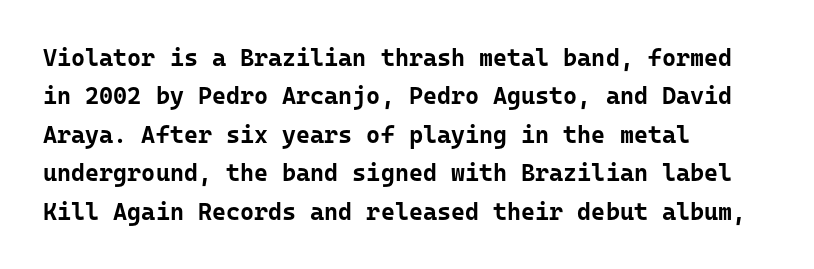
Check the space under the baseline: it is left empty. A classic flush-left, rag-right setting is used for this passage. These lines sit exactly where default settings would place them. Students, note that the glyphs here touch the page at normal intervals. The type sits square on the baseline with zero lean.
